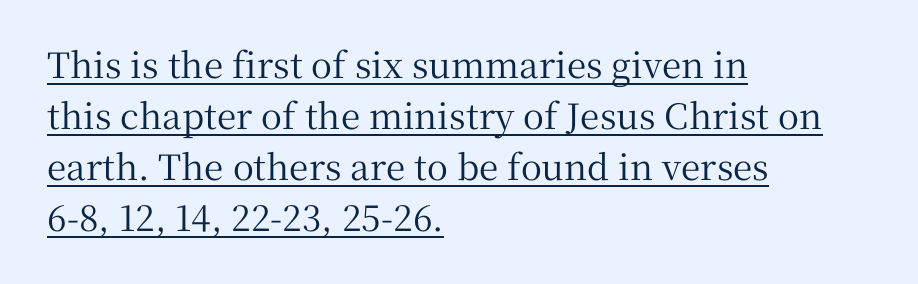
These lines were composed using upright roman letters. Short and long lines alike share a common starting point at left. Emphasis is given by a line drawn under the lettering. Evenly set lines give the paragraph a standard silhouette. These lines keep a tight, regular rhythm from letter to letter.
